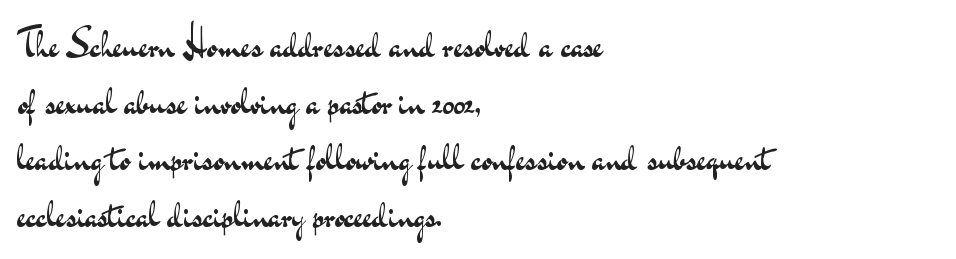
No extra ink here — the face is not bold. A normal amount of white space separates one row of letters from the next. The text block is weighted toward the left margin, trailing off unevenly rightward. The baseline area is clear.
